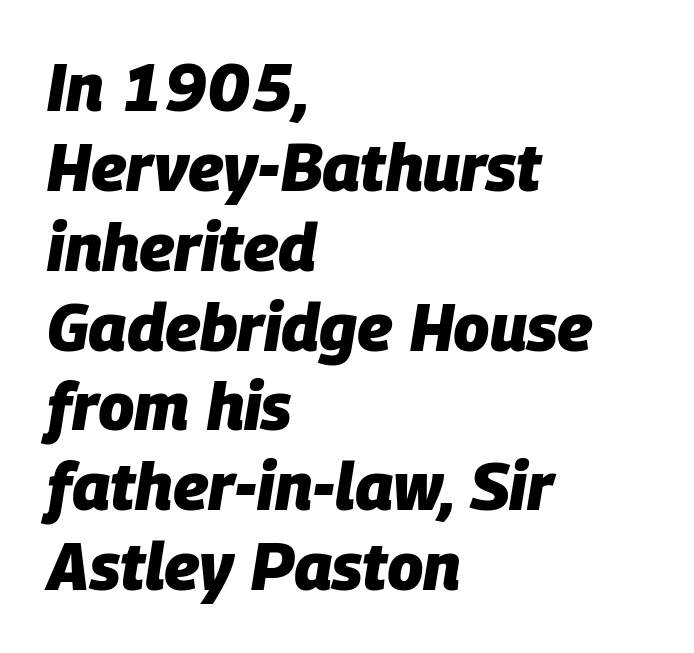
Q: Is the text bold? A: Yes.
Q: Is the text italic (slanted)? A: Yes, it leans right by about 9 degrees.
Q: Is the text underlined? A: No.
Q: How is the paragraph aligned? A: Left-aligned.
Q: Is the spacing between letters normal or unusually wide? A: Normal.
Q: Width (condensed, normal, or wide)? A: Normal.
Q: Stroke contrast? A: Low.
Q: x-height? A: Large.
Q: Monospaced? A: No.
